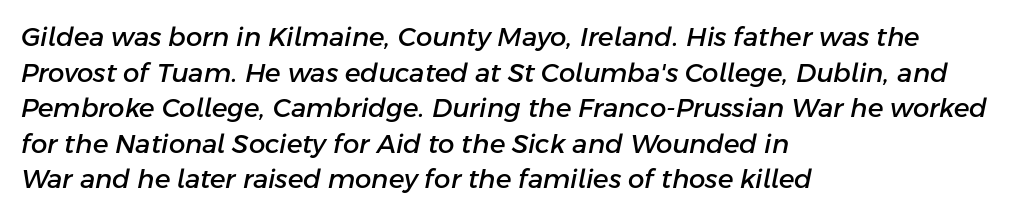
{"italic": "yes", "lean": "right", "slant_degrees": 11, "underline": "no", "align": "left", "line_spacing": "normal", "line_spacing_ratio": 1.37, "letter_spacing": "normal", "letter_spacing_em": 0.0, "glyph_px": 26}
